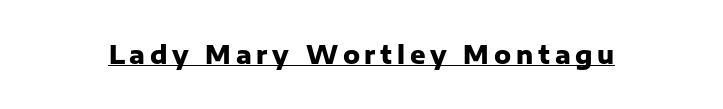
{"italic": "no", "bold": "yes", "underline": "yes", "letter_spacing": "wide", "letter_spacing_em": 0.2, "glyph_px": 24}
